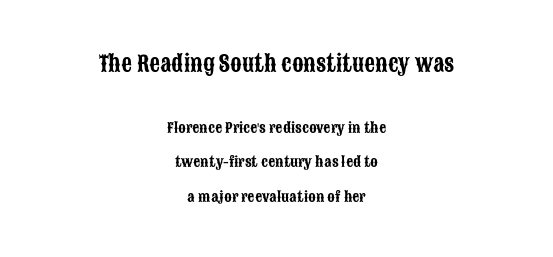
The tracking reads as untouched default to a designer's eye. In this sample the first text group is rendered at the bigger scale. This is roman type, the default non-slanted kind. In terms of leading, this rendering errs on the spacious side. Horizontally, the lines are justified to the midpoint only.
